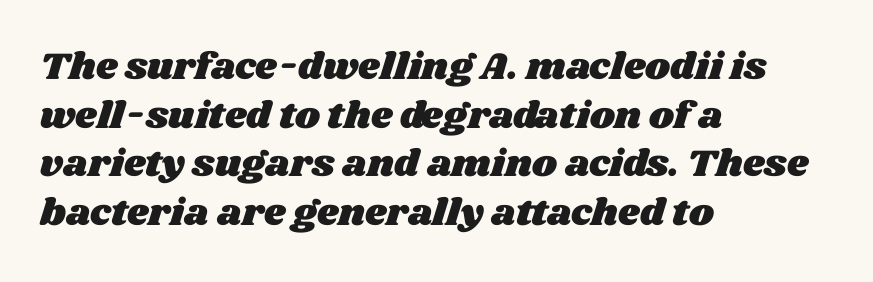
{"width": "wide", "stroke_contrast": "medium", "x_height": "large", "monospaced": "no", "underline": "no", "align": "left", "line_spacing": "normal", "line_spacing_ratio": 1.28, "letter_spacing": "normal", "letter_spacing_em": 0.0, "glyph_px": 38}
